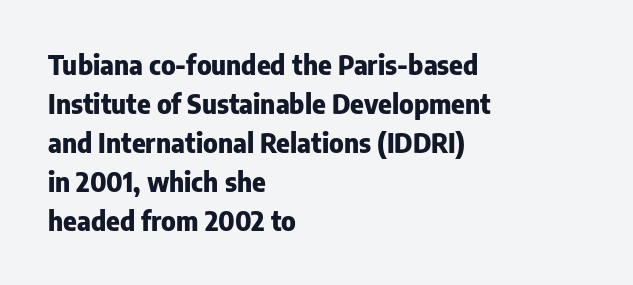
The image shows 26 px bold type, upright; set left-aligned, normal line spacing (1.5x), normal letter spacing, not underlined.
